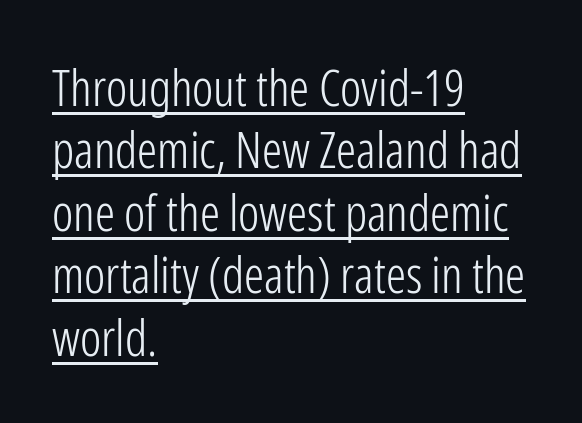
Here the designer chose a conventional face with non-uniform glyph widths. This sample uses plain, unmodified letter spacing. Horizontal alignment here is leftward, the default for most running prose. Is the stroke heavy? The answer is a plain regular-or-lighter. The type sits square on the baseline with zero lean. The passage shown is underscored from start to finish.
